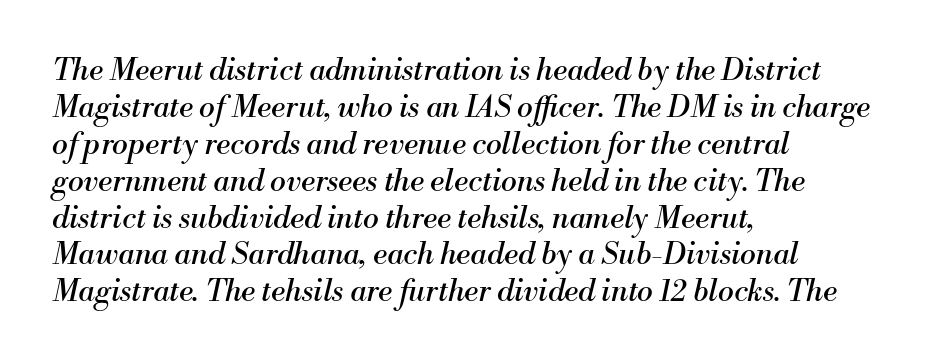
Spacing between characters is what you'd get straight out of the box. Character widths vary here, with narrow letters taking less room than wide ones. Emphasis-style slanted type is in use. Letterform terminals end in serifs throughout the passage. Notice how the passage keeps a crisp vertical edge on the left only.
